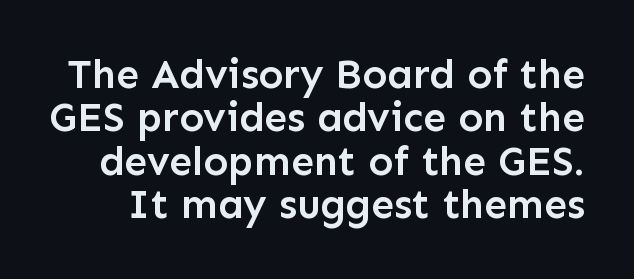
Q: Is the text bold? A: Semi-bold.
Q: Is the text italic (slanted)? A: No, it is upright.
Q: Is the typeface a serif or a sans-serif typeface? A: Sans-serif.
Q: Is the text underlined? A: No.
Q: Is the spacing between letters normal or unusually wide? A: Normal.
Q: Is the spacing between lines tight, normal or loose? A: Tight.
Q: Width (condensed, normal, or wide)? A: Normal.
Q: Stroke contrast? A: Low.
Q: x-height? A: Medium.
Q: Monospaced? A: No.
